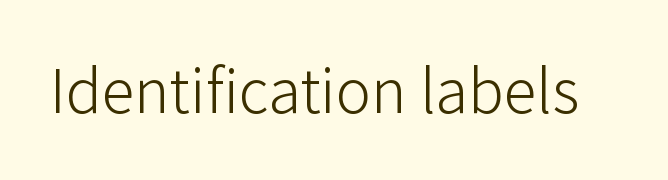
{"serif": "no", "italic": "no", "bold": "no", "weight": "light", "width": "normal", "stroke_contrast": "low", "x_height": "medium", "monospaced": "no", "underline": "no", "letter_spacing": "normal", "letter_spacing_em": 0.0, "glyph_px": 66}
